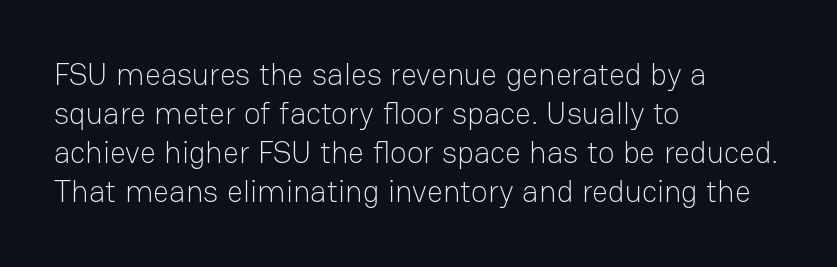
Q: Is the text bold? A: No.
Q: Is the text italic (slanted)? A: No, it is upright.
Q: Is the typeface a serif or a sans-serif typeface? A: Sans-serif.
Q: Is the text underlined? A: No.
Q: How is the paragraph aligned? A: Left-aligned.
Q: Is the spacing between letters normal or unusually wide? A: Normal.
Q: Is the spacing between lines tight, normal or loose? A: Normal.
Q: Width (condensed, normal, or wide)? A: Normal.
Q: Stroke contrast? A: Low.
Q: x-height? A: Medium.
Q: Monospaced? A: No.
